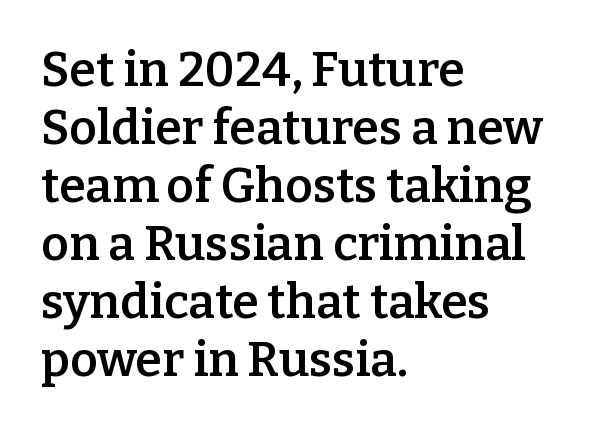
Classification — serif. The passage shown has conventional tracking throughout. The characters look somewhat weighty, a semibold short of true bold. The axis of the letterforms is exactly vertical. Words float on clear page, feet unadorned. The setting favours the left margin, as ordinary paragraphs usually do.
